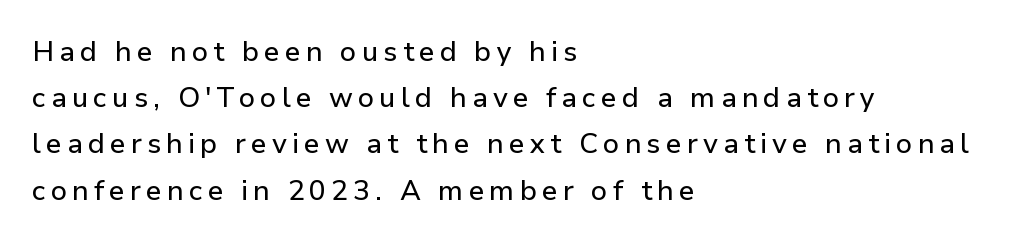
{"serif": "no", "italic": "no", "width": "normal", "stroke_contrast": "low", "x_height": "medium", "monospaced": "no", "underline": "no", "align": "left", "line_spacing": "normal", "line_spacing_ratio": 1.65, "glyph_px": 28}
